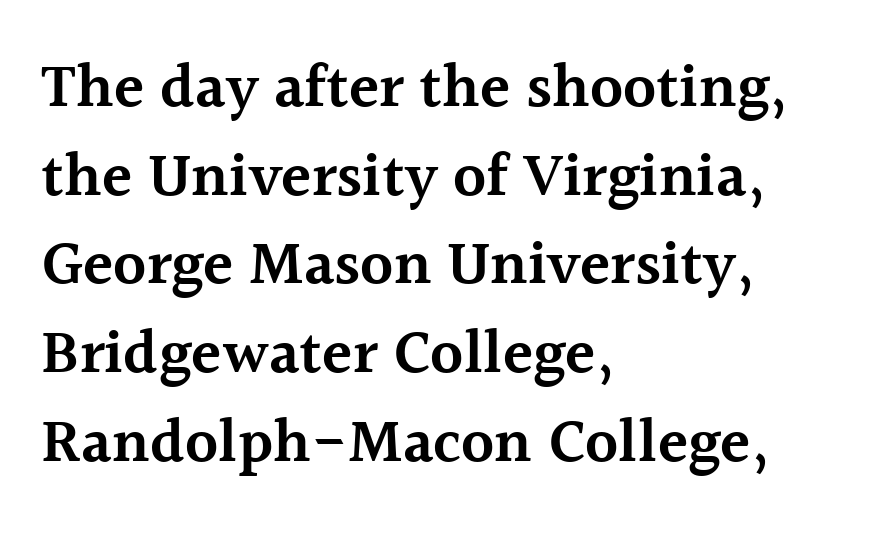
What's the leading like? Ordinary, nothing unusual. The specimen omits any rule beneath the text block's lines. Caption: semibold face, moderately heavy strokes. Posture: straight, roman, zero tilt. The typeface chosen for these lines features serifs. You could not count columns in this text — the font is proportionally spaced.
